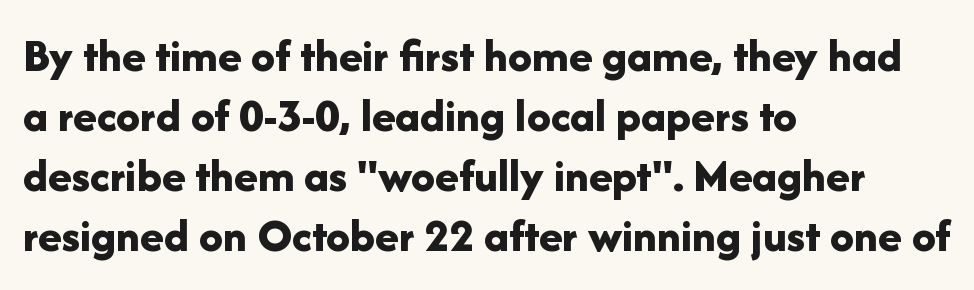
The rendering anchors every line to the left-hand side. This sample uses a sans-serif face. The strip under each line holds only bare page. Do the characters align in a grid? No, the font is proportional.
